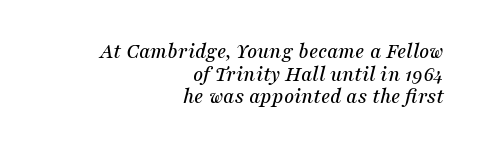
Glyph-to-glyph distance matches everyday printed text. Visually the block forms a straight wall on the right and a jagged coastline on the left. Closely set lines give the paragraph a compact silhouette. Notice how the stems are inclined rather than vertical — that's the hallmark of italics. Clear beneath every line of the passage.
